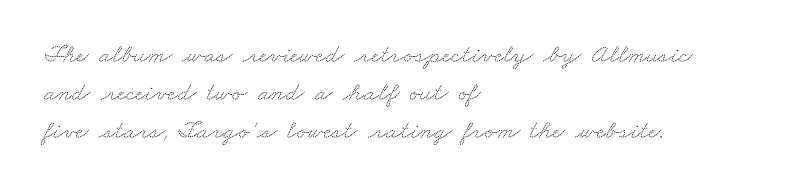
Q: Is the text underlined? A: No.
Q: How is the paragraph aligned? A: Left-aligned.
Q: Is the spacing between letters normal or unusually wide? A: Normal.
Q: Is the spacing between lines tight, normal or loose? A: Normal.
